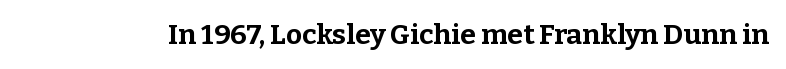
Q: Is the text bold? A: Yes.
Q: Is the text italic (slanted)? A: No, it is upright.
Q: Is the typeface a serif or a sans-serif typeface? A: Serif.
Q: Is the text underlined? A: No.
Q: Is the spacing between letters normal or unusually wide? A: Normal.
Q: Width (condensed, normal, or wide)? A: Normal.
Q: Stroke contrast? A: Low.
Q: x-height? A: Medium.
Q: Monospaced? A: No.
